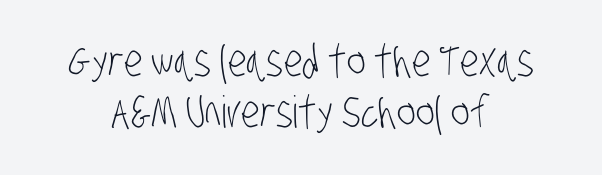
The image shows 44 px light, condensed sans-serif type; set centered, line spacing 1.16x, normal letter spacing, not underlined; low stroke contrast and a large x-height.
